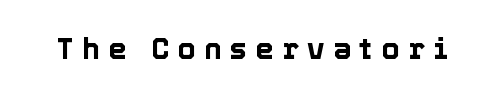
The image shows 29 px text type, upright; set unusually wide letter spacing (+0.29 em), not underlined; a medium x-height.
